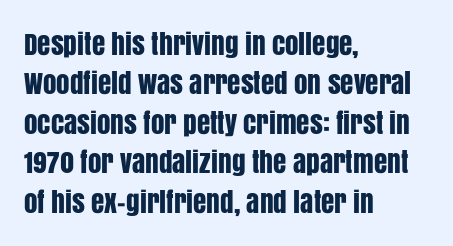
{"italic": "no", "underline": "no", "align": "left", "line_spacing": "normal", "line_spacing_ratio": 1.46, "letter_spacing": "normal", "letter_spacing_em": 0.0, "glyph_px": 27}
